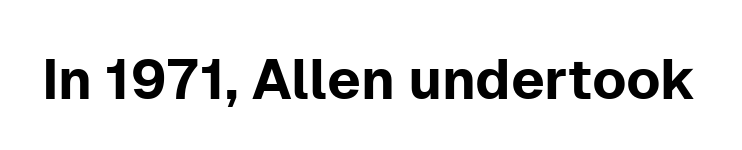
Q: Is the text italic (slanted)? A: No, it is upright.
Q: Is the typeface a serif or a sans-serif typeface? A: Sans-serif.
Q: Is the text underlined? A: No.
Q: Is the spacing between letters normal or unusually wide? A: Normal.
Q: Width (condensed, normal, or wide)? A: Normal.
Q: Stroke contrast? A: Low.
Q: x-height? A: Medium.
Q: Monospaced? A: No.
